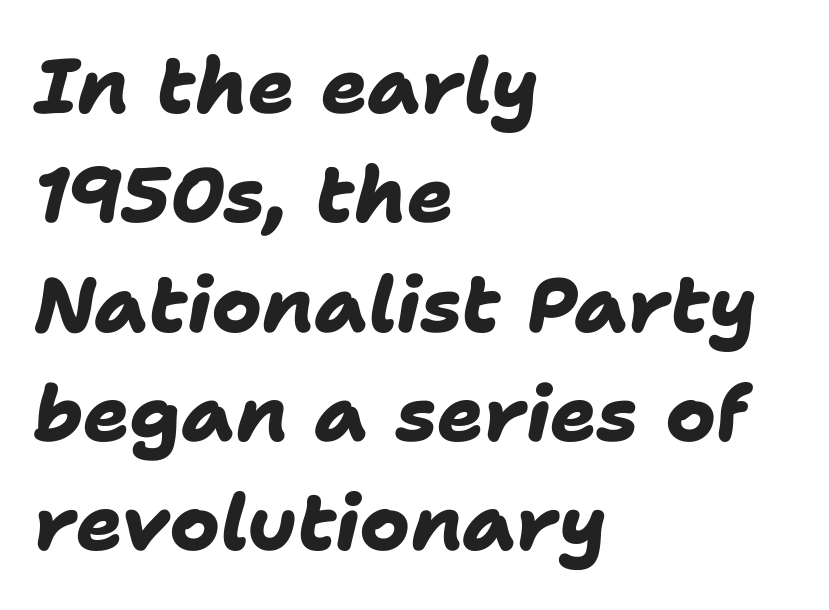
The image shows 77 px heavy sans-serif type; set left-aligned, normal line spacing (1.42x), normal letter spacing, not underlined; low stroke contrast and a medium x-height.
